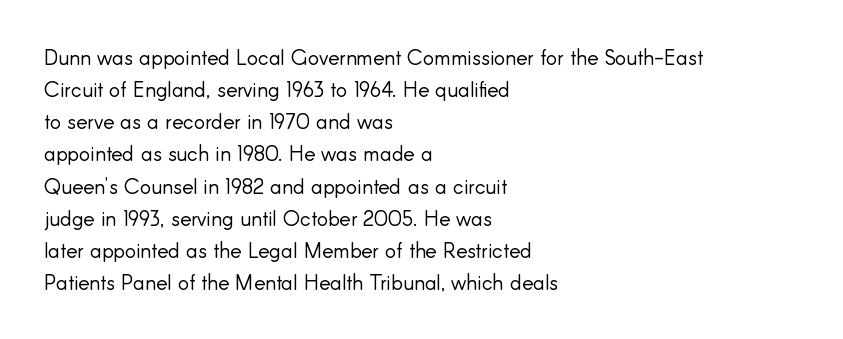
Is the block centered? No — it sits flush against the left margin. Honestly, the row spacing looks completely unremarkable. Check under the words: just untouched page. Ascenders rise straight up at ninety degrees. Nobody touched the tracking dial on this one.
